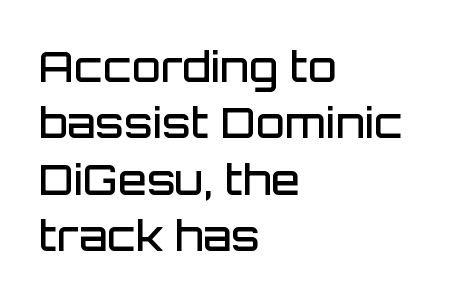
These lines keep a tight, regular rhythm from letter to letter. Compared with a centered layout, this one pins lines to the left instead. Ascenders rise straight up at ninety degrees. This is the in-between weight designers call semibold or demi. Line spacing here is normal.
